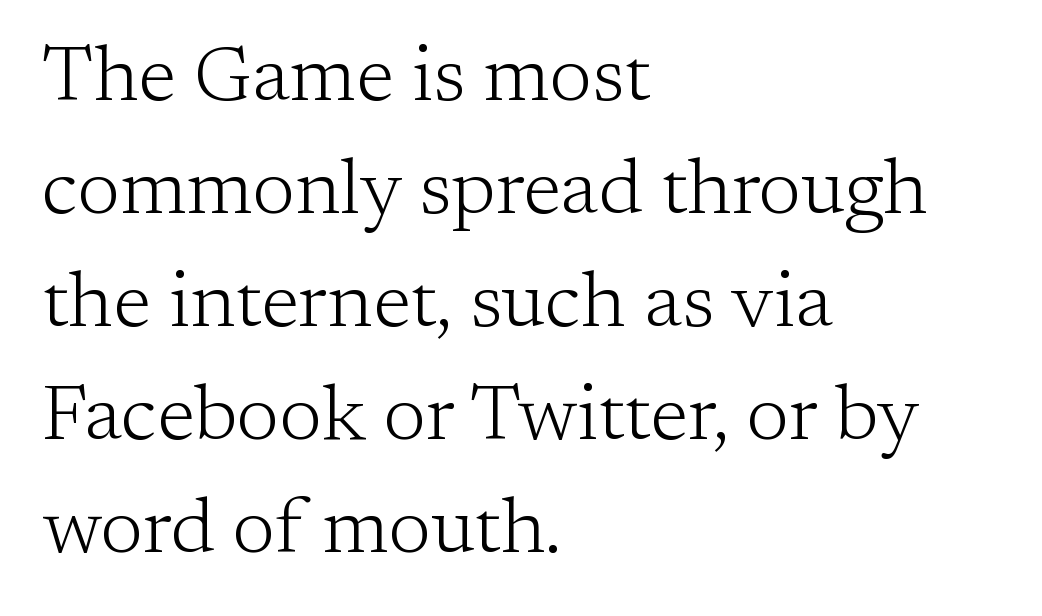
{"serif": "yes", "italic": "no", "bold": "no", "weight": "light", "width": "normal", "stroke_contrast": "low", "x_height": "medium", "monospaced": "no", "underline": "no", "align": "left", "line_spacing": "normal", "line_spacing_ratio": 1.45, "letter_spacing": "normal", "letter_spacing_em": 0.0, "glyph_px": 78}
